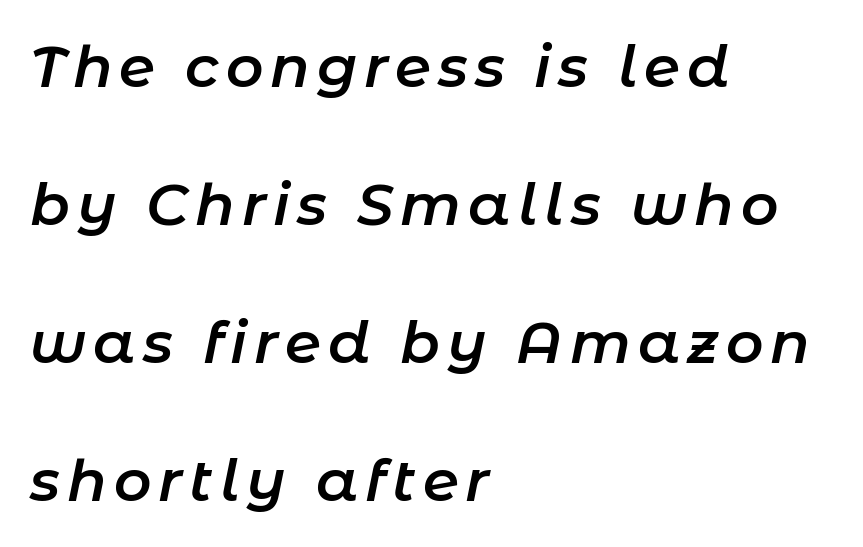
The image shows 58 px semibold type, italic (leaning right); set left-aligned, loose line spacing (2.38x), not underlined; low stroke contrast and a medium x-height.
